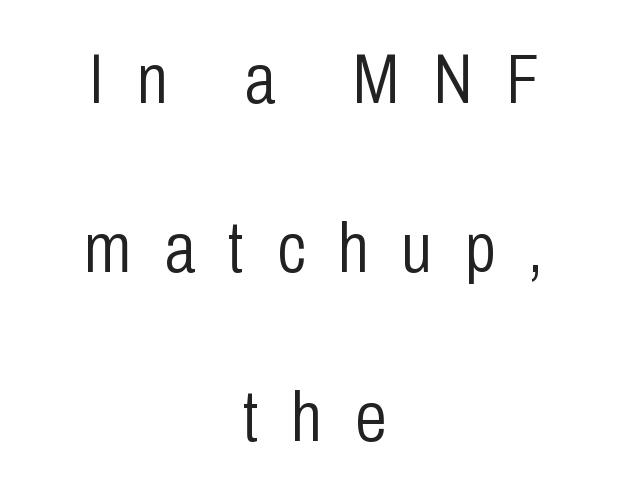
The image shows 71 px light, condensed sans-serif type, upright; set centered, loose line spacing (2.38x), unusually wide letter spacing (+0.46 em), not underlined; low stroke contrast and a medium x-height.
